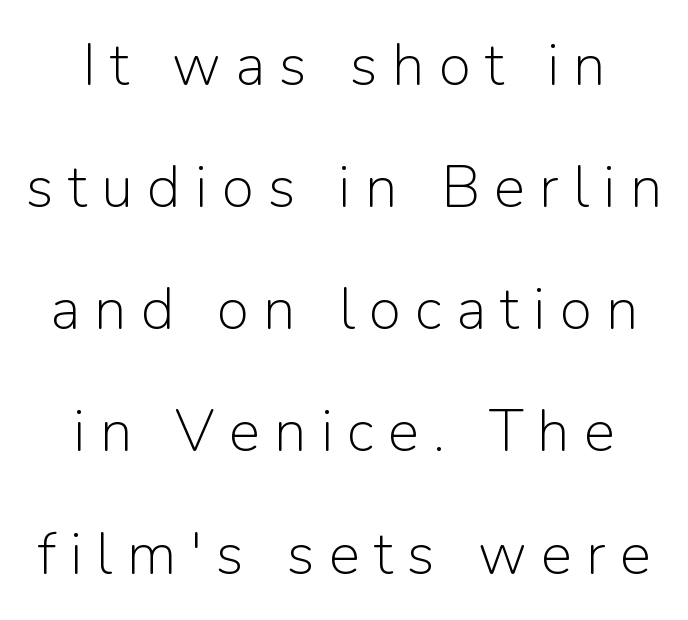
These glyphs show unthickened strokes, regular width or finer. Note the varied advance widths — an 'i' is clearly narrower than an 'm'. Widely set lines give the paragraph a tall, airy silhouette. Characters follow at a spacing far wider than the type designer built in. These lines were composed using upright roman letters. This sample uses a sans-serif face.
